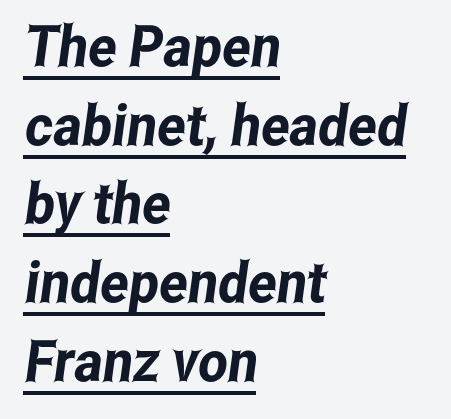
The image shows 57 px condensed sans-serif type; set left-aligned, normal line spacing (1.38x), normal letter spacing, underlined; low stroke contrast and a medium x-height.
